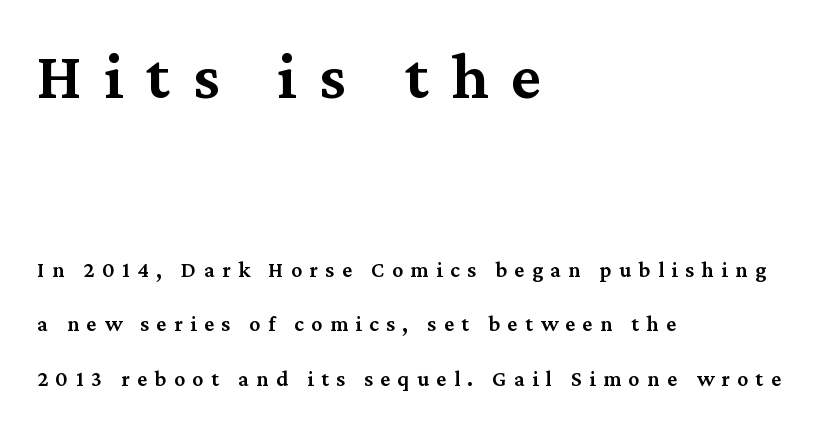
This sample trades compactness for vertical openness between lines. Does the weight exceed regular? Yes, but only to semibold. Line beginnings align vertically; line endings do not. The rendering uses natural spacing where letterforms have individual widths. Only glyphs here, with clear space below each row.
